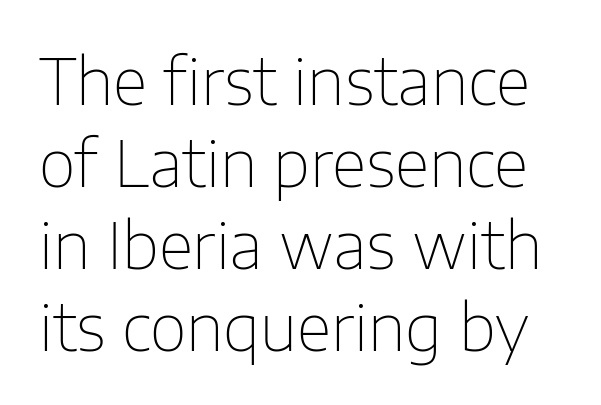
The image shows 64 px thin sans-serif type, upright; set normal line spacing (1.28x), normal letter spacing, not underlined; low stroke contrast and a medium x-height.
